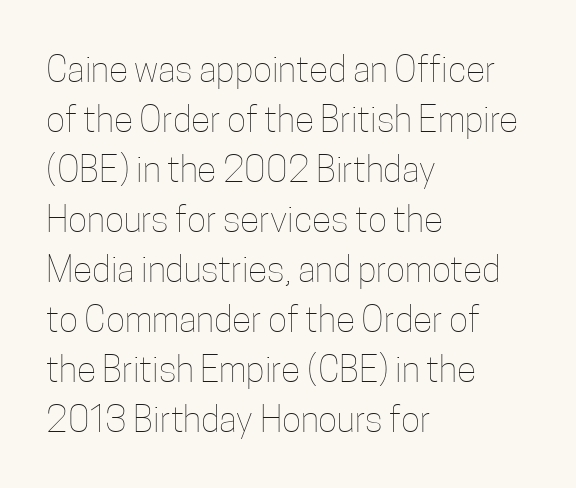
{"italic": "no", "bold": "no", "weight": "thin", "width": "condensed", "stroke_contrast": "low", "x_height": "medium", "monospaced": "no", "underline": "no", "align": "left", "line_spacing": "normal", "line_spacing_ratio": 1.39, "letter_spacing": "normal", "letter_spacing_em": 0.0, "glyph_px": 36}
